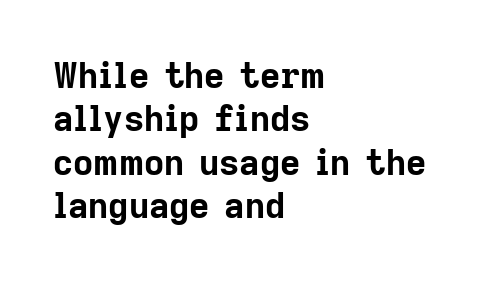
The image shows 35 px bold sans-serif type, upright; set left-aligned, line spacing 1.24x, normal letter spacing, not underlined; low stroke contrast and a medium x-height.
